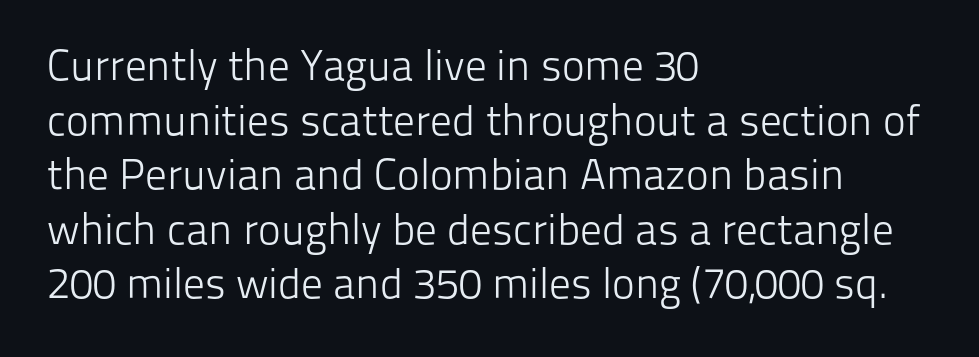
Q: Is the text bold? A: No.
Q: Is the text italic (slanted)? A: No, it is upright.
Q: Is the typeface a serif or a sans-serif typeface? A: Sans-serif.
Q: Is the text underlined? A: No.
Q: How is the paragraph aligned? A: Left-aligned.
Q: Is the spacing between letters normal or unusually wide? A: Normal.
Q: Is the spacing between lines tight, normal or loose? A: Normal.
Q: Width (condensed, normal, or wide)? A: Normal.
Q: Stroke contrast? A: Low.
Q: x-height? A: Medium.
Q: Monospaced? A: No.
